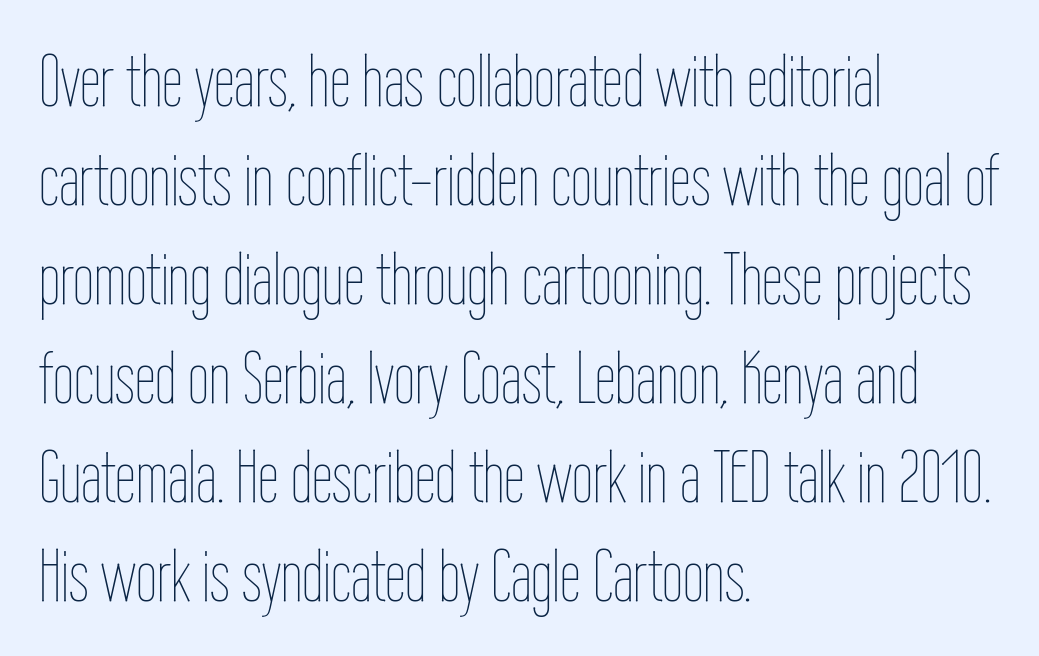
{"italic": "no", "bold": "no", "weight": "thin", "width": "condensed", "stroke_contrast": "low", "x_height": "medium", "monospaced": "no", "underline": "no", "align": "left", "line_spacing": "normal", "line_spacing_ratio": 1.32, "letter_spacing": "normal", "letter_spacing_em": 0.0, "glyph_px": 75}
